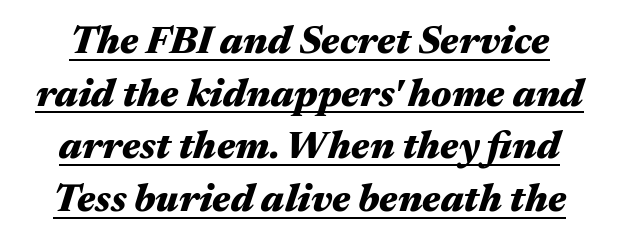
Q: Is the text bold? A: Yes.
Q: Is the text italic (slanted)? A: Yes, it leans right by about 17 degrees.
Q: Is the text underlined? A: Yes.
Q: Is the spacing between letters normal or unusually wide? A: Normal.
Q: Is the spacing between lines tight, normal or loose? A: Normal.
Q: Width (condensed, normal, or wide)? A: Wide.
Q: Stroke contrast? A: Medium.
Q: x-height? A: Medium.
Q: Monospaced? A: No.
